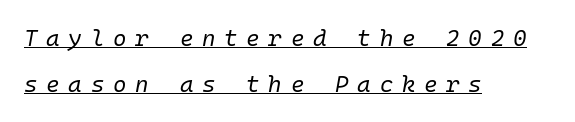
{"italic": "yes", "lean": "right", "slant_degrees": 10, "bold": "no", "underline": "yes", "align": "left", "line_spacing": "loose", "line_spacing_ratio": 2.0, "letter_spacing": "wide", "letter_spacing_em": 0.38, "glyph_px": 23}
